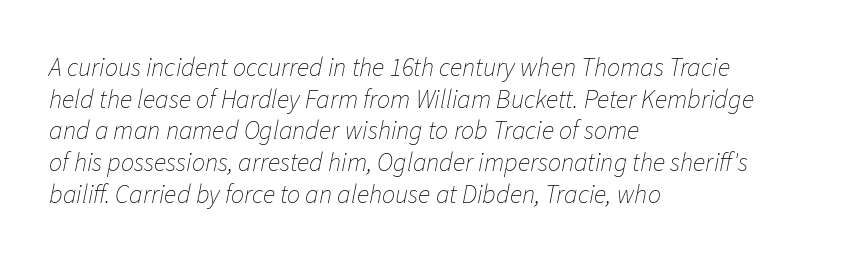
The image shows 26 px text type, italic (leaning right); set left-aligned, line spacing 1.22x, normal letter spacing, not underlined.
